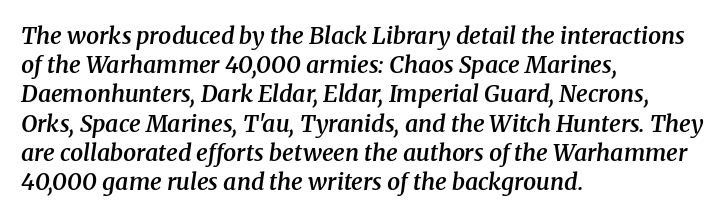
Q: Is the text bold? A: Semi-bold.
Q: Is the text italic (slanted)? A: Yes, it leans right by about 8 degrees.
Q: Is the text underlined? A: No.
Q: How is the paragraph aligned? A: Left-aligned.
Q: Is the spacing between letters normal or unusually wide? A: Normal.
Q: Is the spacing between lines tight, normal or loose? A: Normal.
